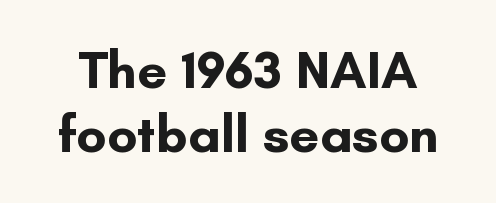
Q: Is the text bold? A: Yes.
Q: Is the text italic (slanted)? A: No, it is upright.
Q: Is the typeface a serif or a sans-serif typeface? A: Sans-serif.
Q: Is the text underlined? A: No.
Q: Is the spacing between letters normal or unusually wide? A: Normal.
Q: Width (condensed, normal, or wide)? A: Normal.
Q: Stroke contrast? A: Low.
Q: x-height? A: Small.
Q: Monospaced? A: No.
